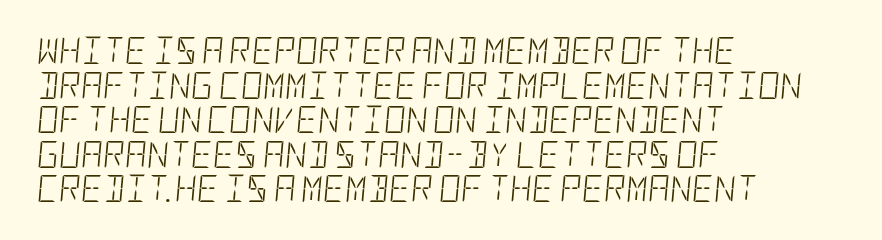
Spacing between characters is what you'd get straight out of the box. What's the leading like? Ordinary, nothing unusual. The passage shown is not underscored anywhere. Italic: yes, the glyphs are oblique.
